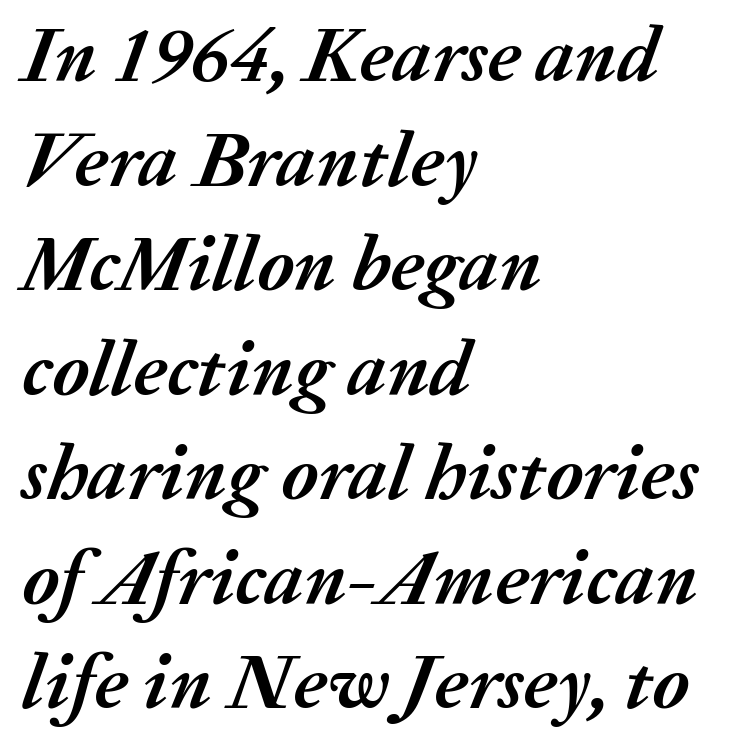
Q: Is the text bold? A: Yes.
Q: Is the text italic (slanted)? A: Yes, it leans right by about 20 degrees.
Q: Is the text underlined? A: No.
Q: How is the paragraph aligned? A: Left-aligned.
Q: Is the spacing between letters normal or unusually wide? A: Normal.
Q: Is the spacing between lines tight, normal or loose? A: Normal.
Q: Width (condensed, normal, or wide)? A: Normal.
Q: Stroke contrast? A: Medium.
Q: x-height? A: Medium.
Q: Monospaced? A: No.
